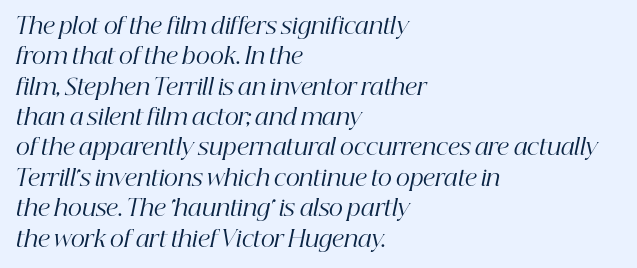
Q: Is the text bold? A: No.
Q: Is the text italic (slanted)? A: Yes, it leans right by about 12 degrees.
Q: Is the text underlined? A: No.
Q: How is the paragraph aligned? A: Left-aligned.
Q: Is the spacing between letters normal or unusually wide? A: Normal.
Q: Is the spacing between lines tight, normal or loose? A: Normal.
